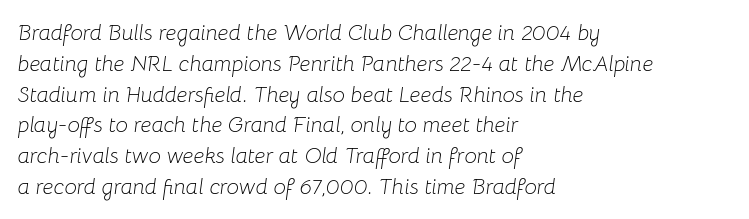
The image shows 22 px text type, italic (leaning right); set left-aligned, normal line spacing (1.4x), normal letter spacing, not underlined.
